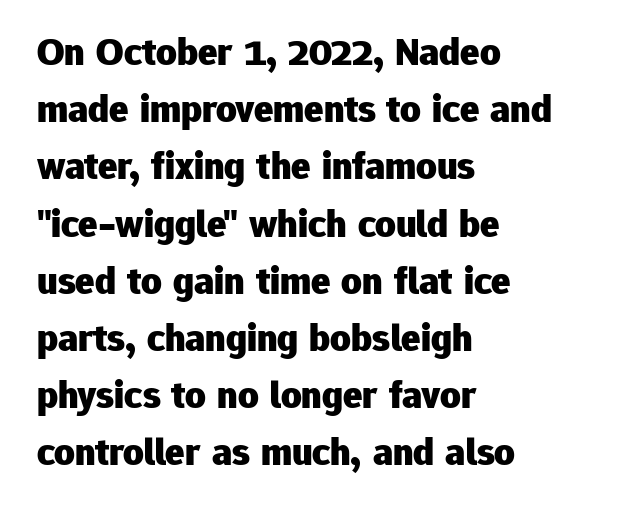
{"serif": "no", "italic": "no", "bold": "yes", "weight": "heavy", "width": "normal", "stroke_contrast": "low", "x_height": "medium", "monospaced": "no", "underline": "no", "align": "left", "line_spacing": "normal", "line_spacing_ratio": 1.43, "letter_spacing": "normal", "letter_spacing_em": 0.0, "glyph_px": 40}
